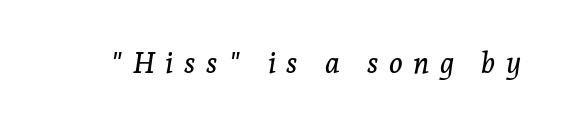
{"serif": "yes", "italic": "yes", "lean": "right", "slant_degrees": 7, "width": "normal", "stroke_contrast": "low", "x_height": "medium", "monospaced": "no", "underline": "no", "letter_spacing": "wide", "letter_spacing_em": 0.36, "glyph_px": 29}
